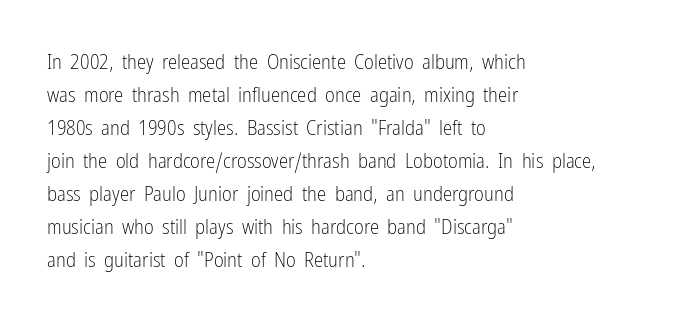
{"italic": "no", "bold": "no", "underline": "no", "align": "left", "line_spacing": "normal", "line_spacing_ratio": 1.57, "letter_spacing": "normal", "letter_spacing_em": 0.0, "glyph_px": 21}
